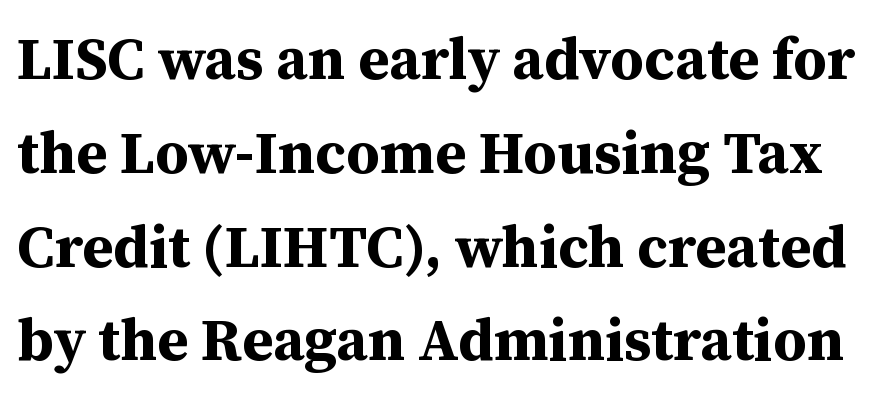
The letterforms sit shoulder to shoulder at normal distance. The space beneath each line is pristine and unruled. The strokes are fattened all the way to bold. Line spacing here is normal.
